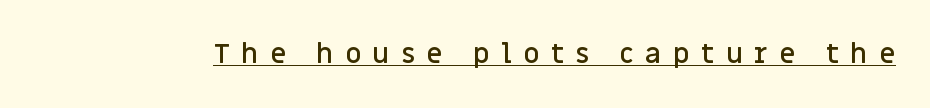
{"serif": "no", "italic": "no", "bold": "semi", "weight": "semibold", "width": "normal", "stroke_contrast": "low", "x_height": "large", "monospaced": "no", "underline": "yes", "letter_spacing": "wide", "letter_spacing_em": 0.41, "glyph_px": 28}
